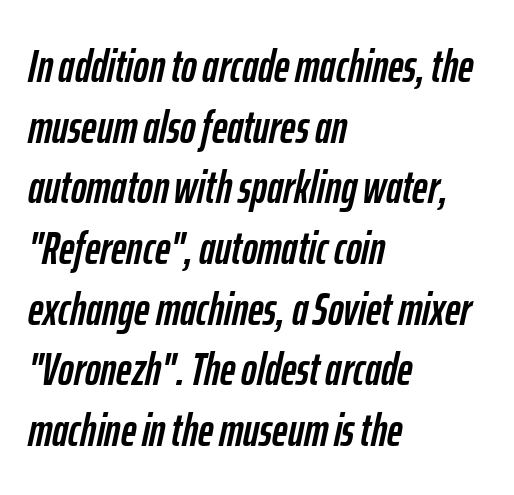
The image shows 47 px condensed type, italic (leaning right); set left-aligned, normal line spacing (1.29x), normal letter spacing, not underlined; low stroke contrast and a medium x-height.
